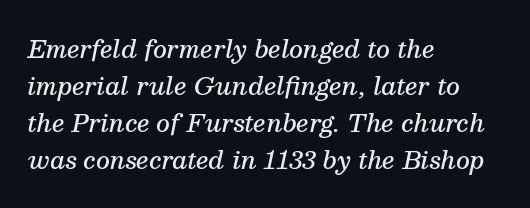
Q: Is the text bold? A: Semi-bold.
Q: Is the text italic (slanted)? A: Yes, it leans right by about 13 degrees.
Q: Is the text underlined? A: No.
Q: How is the paragraph aligned? A: Left-aligned.
Q: Is the spacing between letters normal or unusually wide? A: Normal.
Q: Is the spacing between lines tight, normal or loose? A: Normal.
